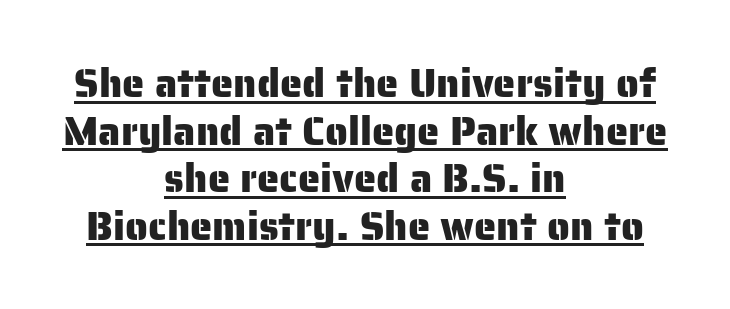
The image shows 40 px sans-serif type, upright; set centered, line spacing 1.19x, normal letter spacing, underlined; low stroke contrast and a medium x-height.
